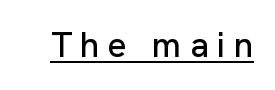
Does the lettering tilt? It doesn't — this is upright. Underline: present. What stands out about the letter spacing? Its width — letters are far apart. A typesetter would call this proportional, since set widths differ per character. The glyphs in this specimen are sans serif.
